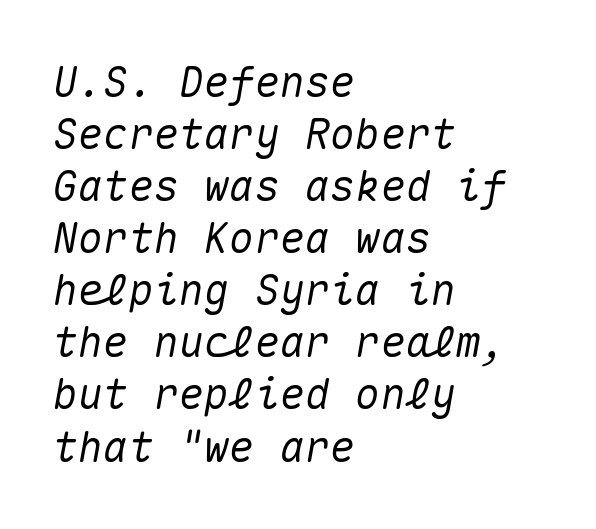
Q: Is the text italic (slanted)? A: Yes, it leans right by about 10 degrees.
Q: Is the text underlined? A: No.
Q: How is the paragraph aligned? A: Left-aligned.
Q: Is the spacing between letters normal or unusually wide? A: Normal.
Q: Width (condensed, normal, or wide)? A: Normal.
Q: Stroke contrast? A: Medium.
Q: x-height? A: Medium.
Q: Monospaced? A: Yes.
